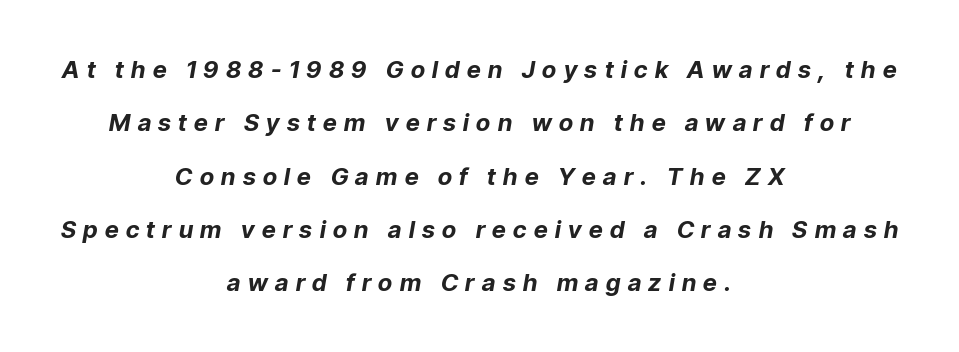
Both edges are ragged and mirror each other, which tells us the setting is centered. Honestly, there is no underline to notice here at all. Loose tracking; the words dissolve into strings of separated letters. The glyphs have the mass of a bold cut.
